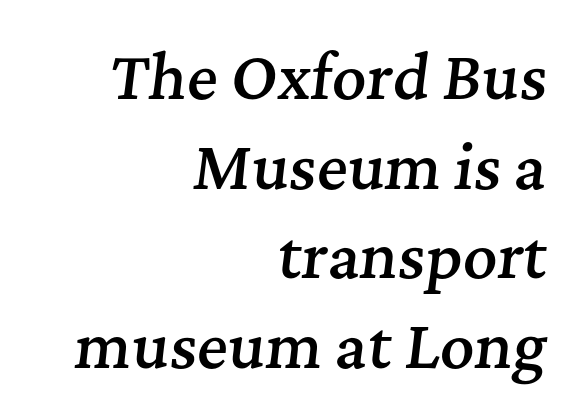
{"serif": "yes", "italic": "yes", "lean": "right", "slant_degrees": 7, "bold": "semi", "weight": "semibold", "width": "normal", "stroke_contrast": "medium", "x_height": "medium", "monospaced": "no", "underline": "no", "align": "right", "line_spacing": "normal", "line_spacing_ratio": 1.52, "letter_spacing": "normal", "letter_spacing_em": 0.0, "glyph_px": 59}
